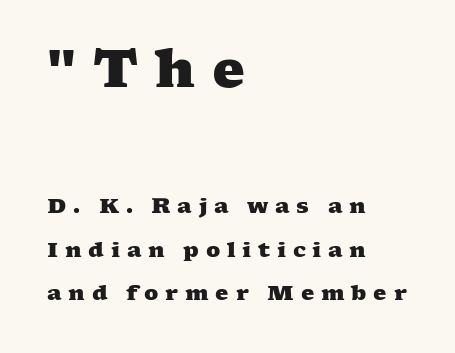
The image shows 52 px heavy, wide serif type; set left-aligned, loose line spacing (2.07x), unusually wide letter spacing (+0.32 em), not underlined; the first (top) block is 2.48x larger; medium stroke contrast and a medium x-height.
